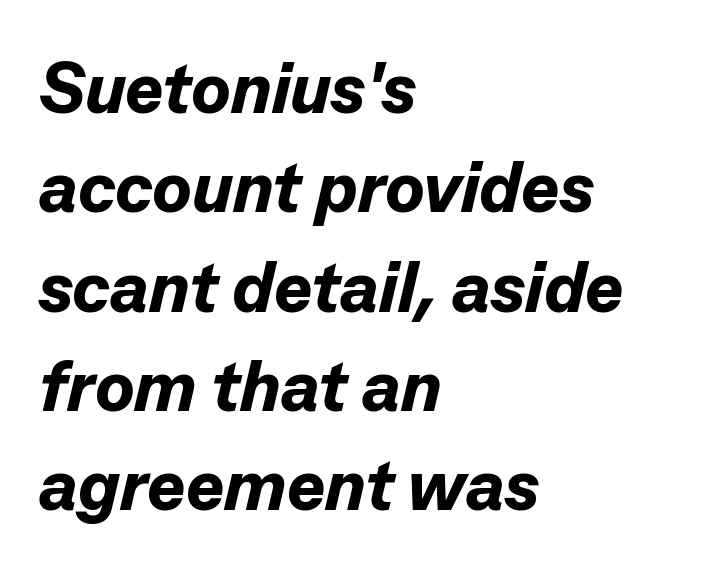
Q: Is the text bold? A: Yes.
Q: Is the text italic (slanted)? A: Yes, it leans right by about 13 degrees.
Q: Is the text underlined? A: No.
Q: How is the paragraph aligned? A: Left-aligned.
Q: Is the spacing between letters normal or unusually wide? A: Normal.
Q: Is the spacing between lines tight, normal or loose? A: Normal.
Q: Width (condensed, normal, or wide)? A: Normal.
Q: Stroke contrast? A: Low.
Q: x-height? A: Medium.
Q: Monospaced? A: No.
